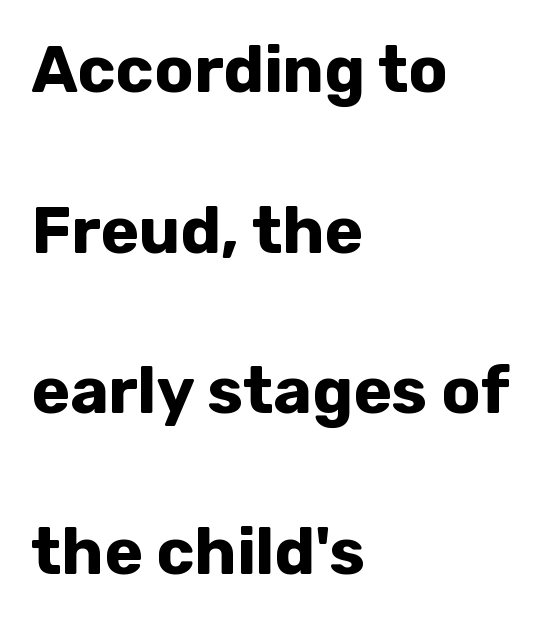
The lines are spread far apart with generous leading. Is the block centered? No — it sits flush against the left margin. Pretty heavy lettering here — definitely bold. Any mark beneath the type? The region is blank. Grotesque or geometric, the face here clearly has no serifs. Caption: standard tracking, unaltered.
